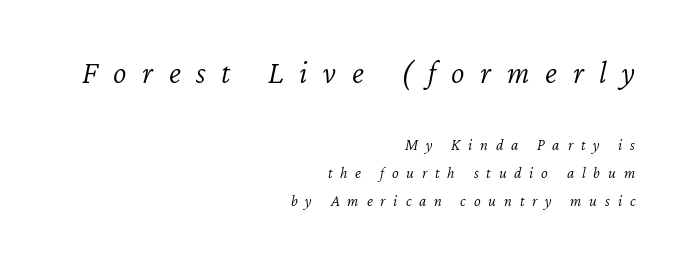
The image shows 32 px light type, italic (leaning right); set right-aligned, line spacing 1.74x, unusually wide letter spacing (+0.49 em), not underlined; the first (top) block is 2.0x larger; low stroke contrast and a medium x-height.
